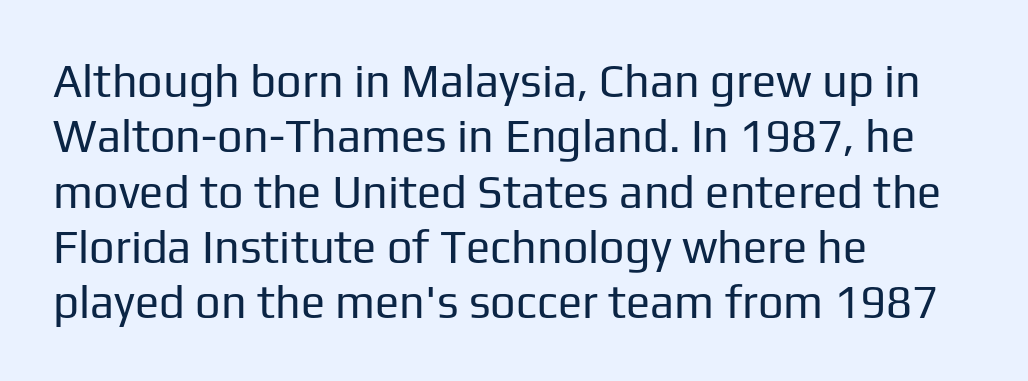
The image shows 45 px regular-weight sans-serif type, upright; set left-aligned, line spacing 1.23x, normal letter spacing, not underlined; low stroke contrast and a medium x-height.
